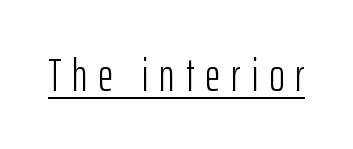
This rendering widens character spacing well past its baseline value. Think of a printed novel: that variable character pitch is what you see here. In terms of letterform style, serifs are entirely absent. Underlined type. Nothing heavy about these letters — not bold at all. The letters stand upright; this is a roman face.
